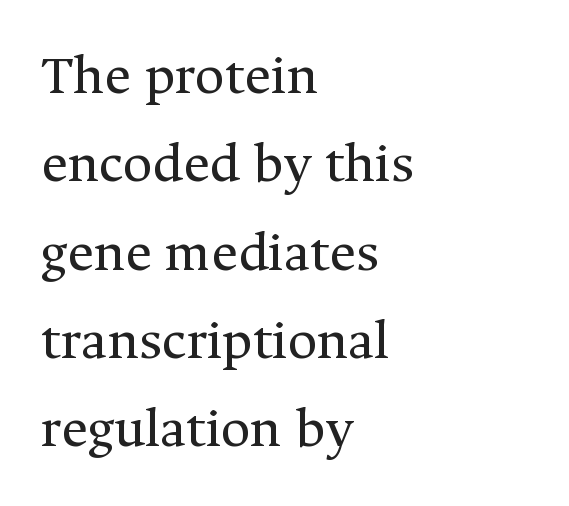
Q: Is the text bold? A: No.
Q: Is the text italic (slanted)? A: No, it is upright.
Q: Is the typeface a serif or a sans-serif typeface? A: Serif.
Q: Is the text underlined? A: No.
Q: How is the paragraph aligned? A: Left-aligned.
Q: Is the spacing between letters normal or unusually wide? A: Normal.
Q: Is the spacing between lines tight, normal or loose? A: Normal.
Q: Width (condensed, normal, or wide)? A: Normal.
Q: Stroke contrast? A: Medium.
Q: x-height? A: Medium.
Q: Monospaced? A: No.
